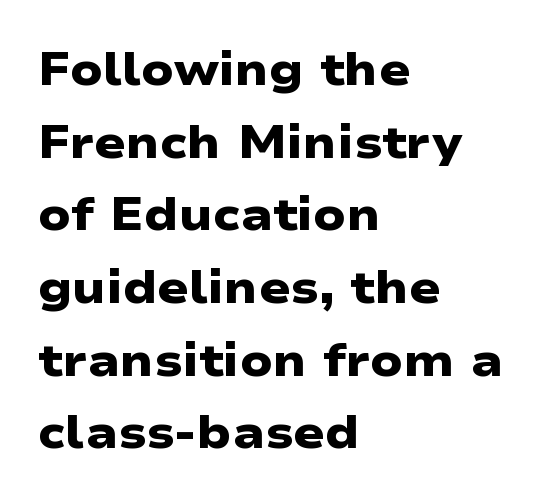
Q: Is the text bold? A: Yes.
Q: Is the typeface a serif or a sans-serif typeface? A: Sans-serif.
Q: Is the text underlined? A: No.
Q: How is the paragraph aligned? A: Left-aligned.
Q: Is the spacing between letters normal or unusually wide? A: Normal.
Q: Is the spacing between lines tight, normal or loose? A: Normal.
Q: Width (condensed, normal, or wide)? A: Wide.
Q: Stroke contrast? A: Low.
Q: x-height? A: Medium.
Q: Monospaced? A: No.
